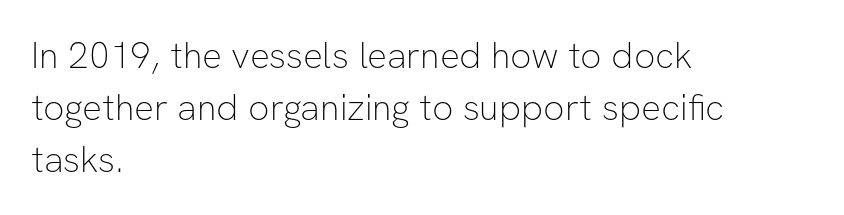
{"serif": "no", "italic": "no", "bold": "no", "weight": "thin", "width": "normal", "stroke_contrast": "low", "x_height": "medium", "monospaced": "no", "underline": "no", "align": "left", "line_spacing": "normal", "line_spacing_ratio": 1.4, "letter_spacing": "normal", "letter_spacing_em": 0.0, "glyph_px": 37}
